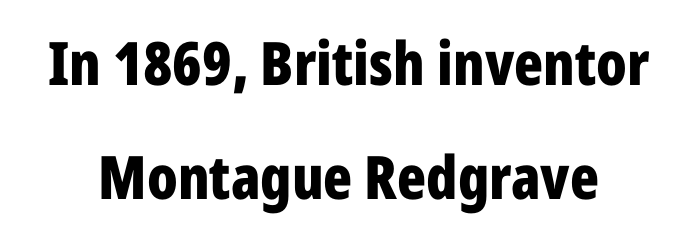
The image shows 60 px bold, condensed sans-serif type, upright; set loose line spacing (1.9x), normal letter spacing, not underlined; low stroke contrast and a medium x-height.
